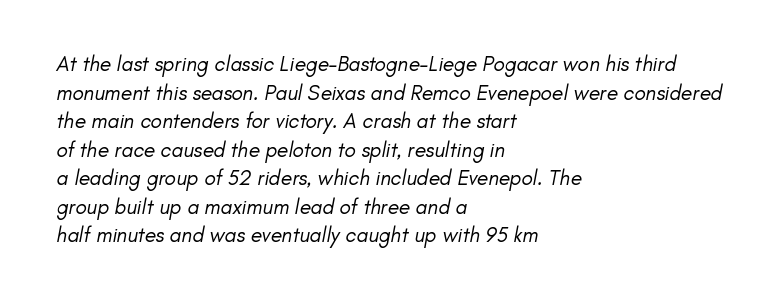
Q: Is the text bold? A: No.
Q: Is the text underlined? A: No.
Q: How is the paragraph aligned? A: Left-aligned.
Q: Is the spacing between letters normal or unusually wide? A: Normal.
Q: Is the spacing between lines tight, normal or loose? A: Normal.
